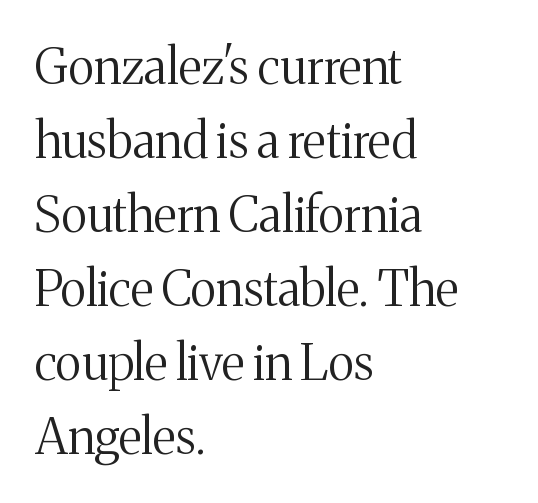
Q: Is the text bold? A: No.
Q: Is the text italic (slanted)? A: No, it is upright.
Q: Is the typeface a serif or a sans-serif typeface? A: Serif.
Q: Is the text underlined? A: No.
Q: How is the paragraph aligned? A: Left-aligned.
Q: Is the spacing between letters normal or unusually wide? A: Normal.
Q: Is the spacing between lines tight, normal or loose? A: Normal.
Q: Width (condensed, normal, or wide)? A: Normal.
Q: Stroke contrast? A: Medium.
Q: x-height? A: Medium.
Q: Monospaced? A: No.
